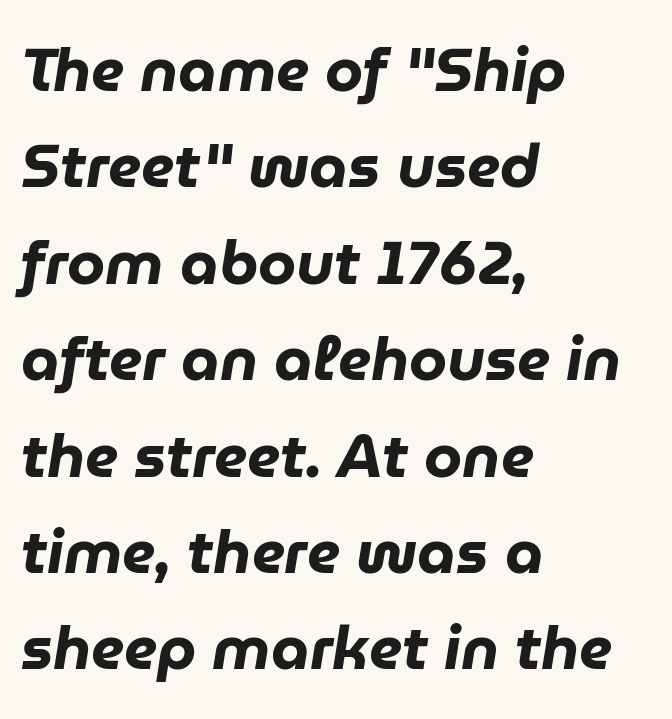
The image shows 61 px heavy type, italic (leaning right); set left-aligned, normal line spacing (1.58x), normal letter spacing, not underlined; low stroke contrast and a medium x-height.
